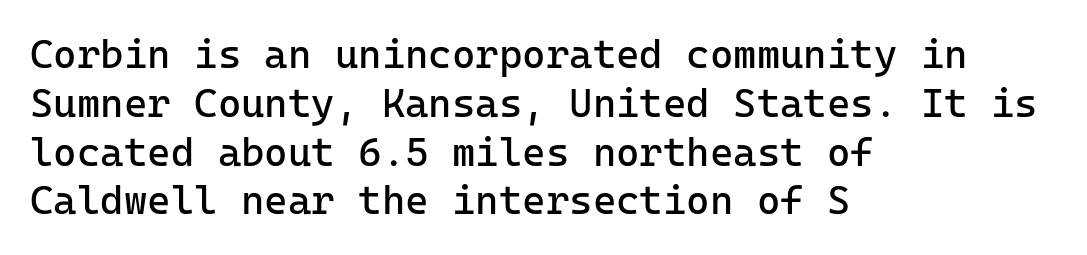
Examine the stroke ends and you'll find no serifs. Looks like terminal output: every glyph gets an equal slot. Which margin do the lines hug? The left one — the right edge is uneven. Students, note that the glyphs here touch the page at normal intervals. The gap between lines stays unmarked.
